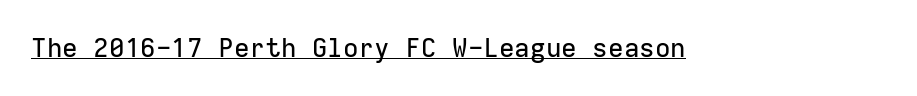
Q: Is the text italic (slanted)? A: No, it is upright.
Q: Is the text underlined? A: Yes.
Q: Is the spacing between letters normal or unusually wide? A: Normal.
